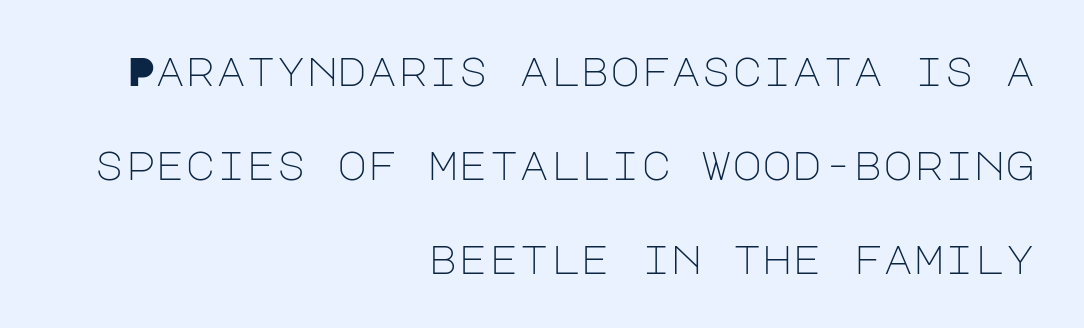
Q: Is the text bold? A: No.
Q: Is the text italic (slanted)? A: No, it is upright.
Q: Is the typeface a serif or a sans-serif typeface? A: Sans-serif.
Q: Is the text underlined? A: No.
Q: How is the paragraph aligned? A: Right-aligned.
Q: Is the spacing between letters normal or unusually wide? A: Normal.
Q: Is the spacing between lines tight, normal or loose? A: Loose.
Q: Width (condensed, normal, or wide)? A: Normal.
Q: Stroke contrast? A: Low.
Q: x-height? A: Large.
